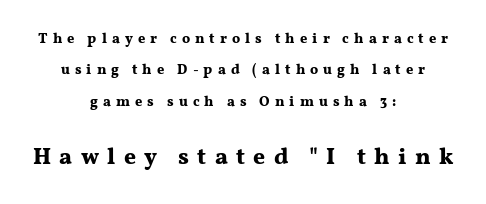
Q: Is the text bold? A: Yes.
Q: Is the text italic (slanted)? A: No, it is upright.
Q: Is the text underlined? A: No.
Q: How is the paragraph aligned? A: Centered.
Q: Is the spacing between letters normal or unusually wide? A: Unusually wide.
Q: Is the spacing between lines tight, normal or loose? A: Loose.
Q: Which block of text is set in a larger size, the first (top) or the second (bottom)? A: The second (bottom) one.
